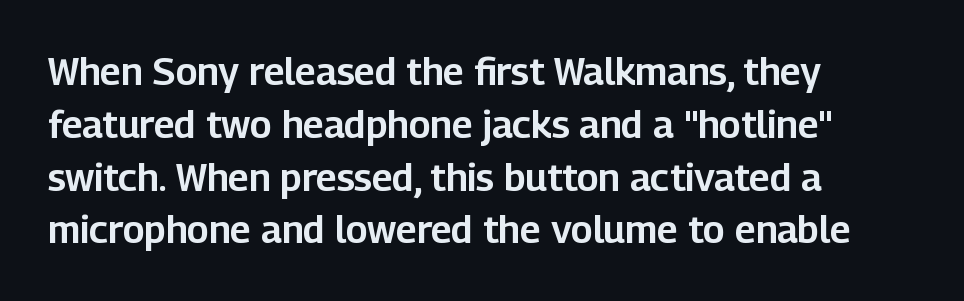
The passage is arranged the way most books set body copy — flush left. You could not count columns in this text — the font is proportionally spaced. This sample uses plain, unmodified letter spacing. The font's upright variant was chosen for this text.
